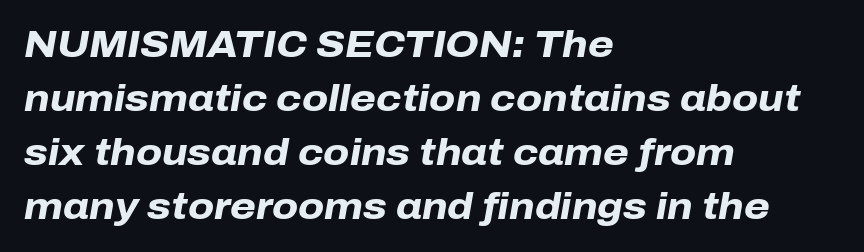
Default kerning and tracking; the words read as compact shapes. Looking at the ascenders, they clearly lean. These lines are rendered in a variable-pitch font. Emphasis by weight is at full strength: bold. If you measured baseline to baseline, you'd find a middling distance. Anything drawn beneath the words? Only blank space.
